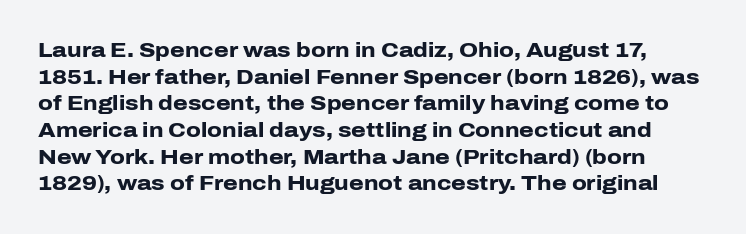
Q: Is the text bold? A: Yes.
Q: Is the text italic (slanted)? A: No, it is upright.
Q: Is the text underlined? A: No.
Q: Is the spacing between letters normal or unusually wide? A: Normal.
Q: Is the spacing between lines tight, normal or loose? A: Normal.
